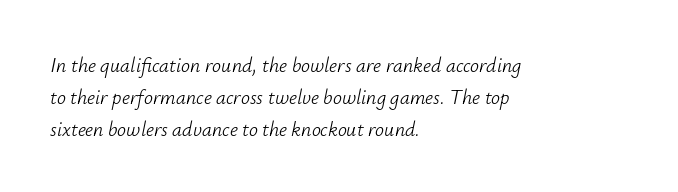
{"italic": "yes", "lean": "right", "slant_degrees": 12, "bold": "no", "underline": "no", "align": "left", "line_spacing": "normal", "line_spacing_ratio": 1.6, "letter_spacing": "normal", "letter_spacing_em": 0.0, "glyph_px": 20}
